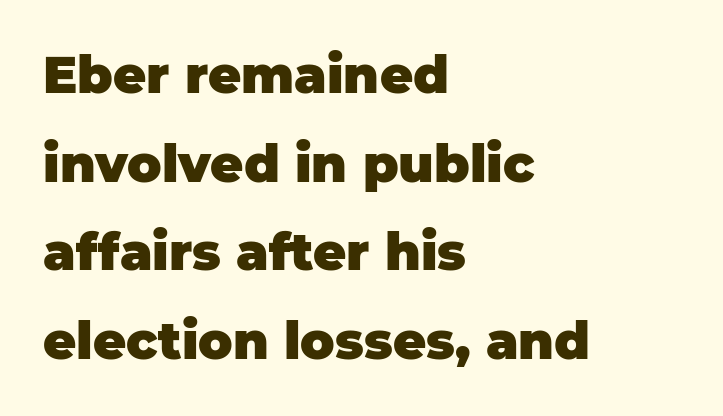
{"serif": "no", "italic": "no", "bold": "yes", "weight": "heavy", "width": "normal", "stroke_contrast": "low", "x_height": "large", "monospaced": "no", "underline": "no", "align": "left", "line_spacing_ratio": 1.74, "letter_spacing": "normal", "letter_spacing_em": 0.0, "glyph_px": 51}
